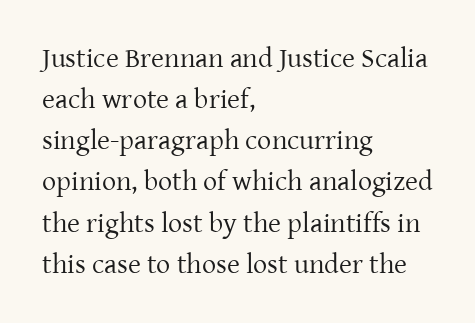
The image shows 28 px regular-weight serif type, upright; set left-aligned, normal line spacing (1.47x), normal letter spacing, not underlined; low stroke contrast and a medium x-height.
